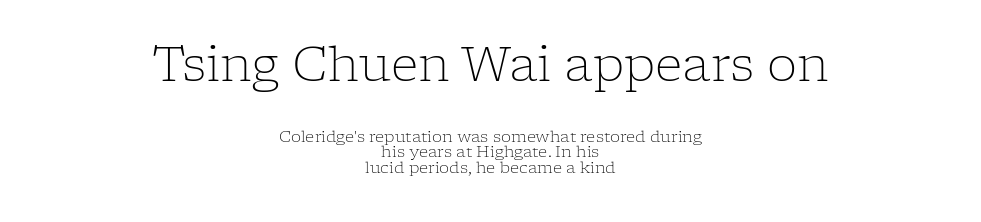
Old-style or modern, the face here clearly has serifs. Upright lettering throughout. If you squint, the top block still reads clearly — it's the larger of the two. The font sits on the lighter half of the weight spectrum, regular included.
